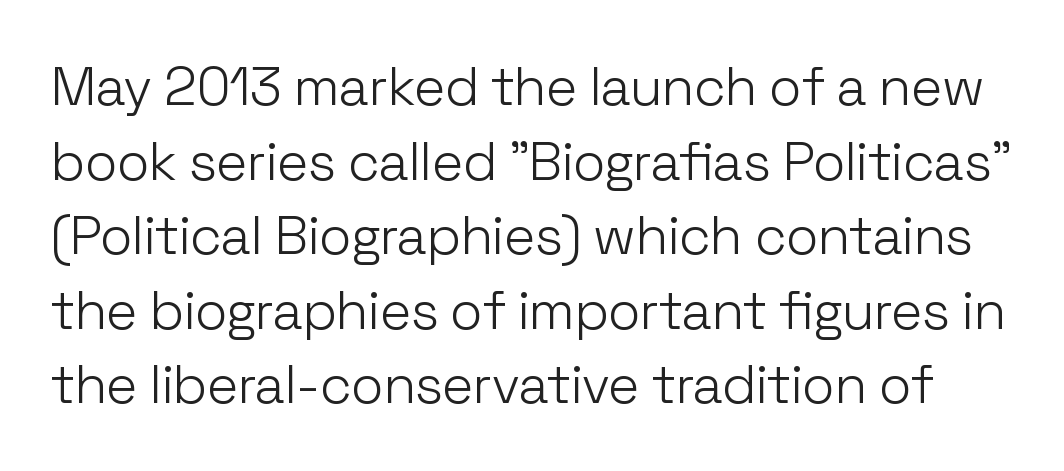
Just letters on the line, the space beneath them empty. The leading is moderate, giving the passage an even texture. The type is set solid horizontally, with unmodified tracking. These lines are rendered in a variable-pitch font. Serif or sans? Sans — the stroke terminals are bare. The strokes are not fattened; the text isn't bold.
